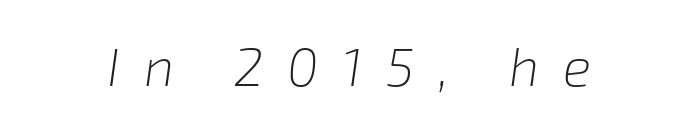
{"italic": "yes", "lean": "right", "slant_degrees": 8, "bold": "no", "weight": "light", "width": "normal", "stroke_contrast": "low", "x_height": "medium", "monospaced": "no", "underline": "no", "letter_spacing": "wide", "letter_spacing_em": 0.45, "glyph_px": 53}
